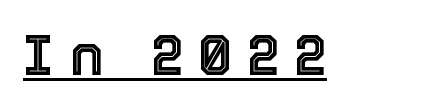
What decoration does the sample have? An underline. The passage shown is typed in a proportional face where columns would drift. Look at the tracking — it's clearly loosened, letters drifting apart. If you drew a line through each stem, it would be perfectly vertical.
